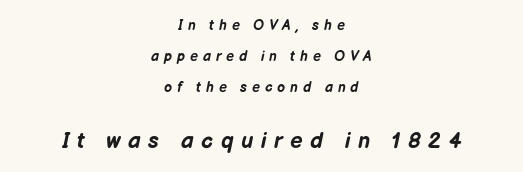
The image shows 22 px bold type, italic (leaning right); set centered, loose line spacing (2.22x), unusually wide letter spacing (+0.35 em), not underlined; the second (bottom) block is 1.57x larger.
